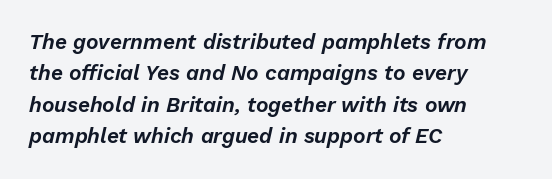
The lines in this sample share a left origin and differ only in where they stop. Quick note: interline space is typical. Each word holds together tightly as a unit, with standard inter-letter gaps. Slanted lettering throughout. The foot of each line stays bare and open.
